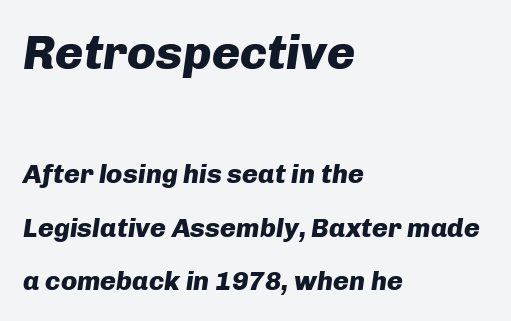
{"italic": "yes", "lean": "right", "slant_degrees": 8, "bold": "yes", "weight": "heavy", "width": "normal", "stroke_contrast": "low", "x_height": "medium", "monospaced": "no", "underline": "no", "align": "left", "line_spacing": "loose", "line_spacing_ratio": 1.99, "letter_spacing": "normal", "letter_spacing_em": 0.0, "larger_block": "first", "size_ratio": 1.78, "glyph_px": 48}
